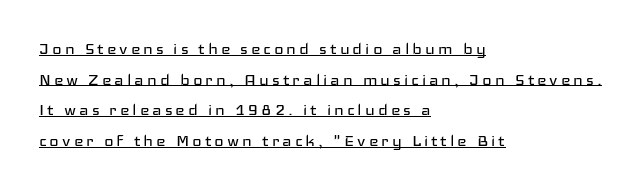
The image shows 20 px text type, upright; set left-aligned, normal line spacing (1.53x), underlined.
